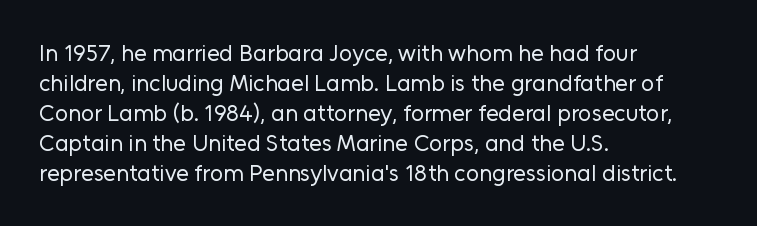
The image shows 23 px text type, upright; set left-aligned, normal line spacing (1.3x), normal letter spacing, not underlined.
